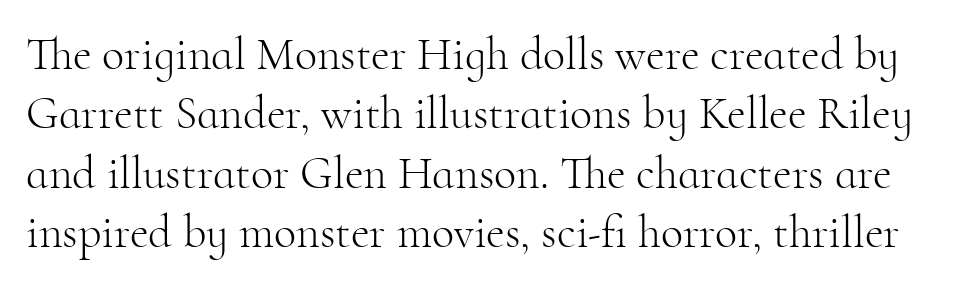
Q: Is the text bold? A: No.
Q: Is the text italic (slanted)? A: No, it is upright.
Q: Is the typeface a serif or a sans-serif typeface? A: Serif.
Q: Is the text underlined? A: No.
Q: Is the spacing between letters normal or unusually wide? A: Normal.
Q: Is the spacing between lines tight, normal or loose? A: Normal.
Q: Width (condensed, normal, or wide)? A: Normal.
Q: Stroke contrast? A: High.
Q: x-height? A: Small.
Q: Monospaced? A: No.
